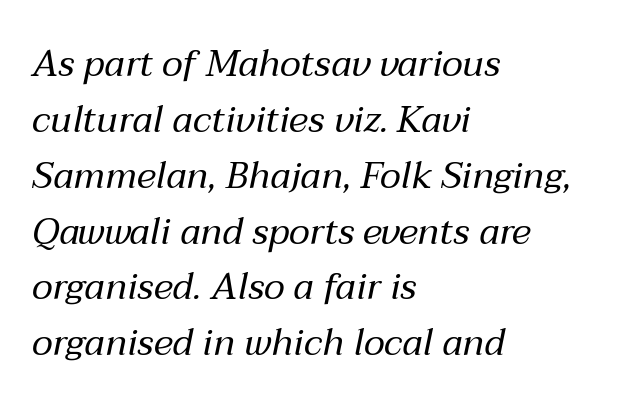
The image shows 37 px regular-weight type, italic (leaning right); set left-aligned, normal line spacing (1.51x), normal letter spacing, not underlined; medium stroke contrast and a medium x-height.
